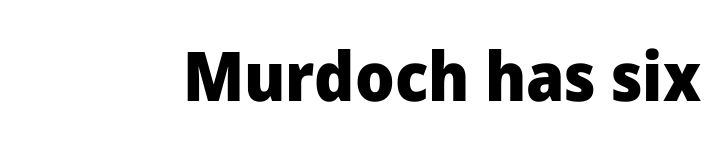
The image shows 69 px heavy sans-serif type, upright; set normal letter spacing, not underlined; low stroke contrast and a medium x-height.
